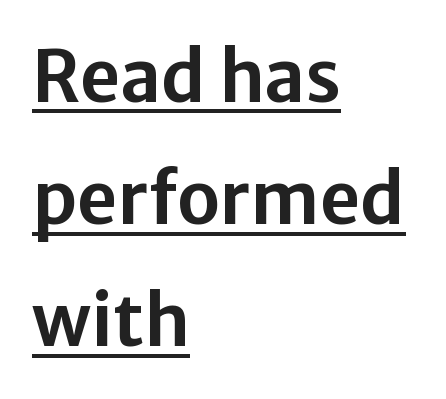
In terms of letterspacing, this is plain default setting. Alignment: flush left. Tall strokes in this sample are plumb rather than angled. A typographer would call this underscored text. Typographically, this falls in the sans-serif category.
